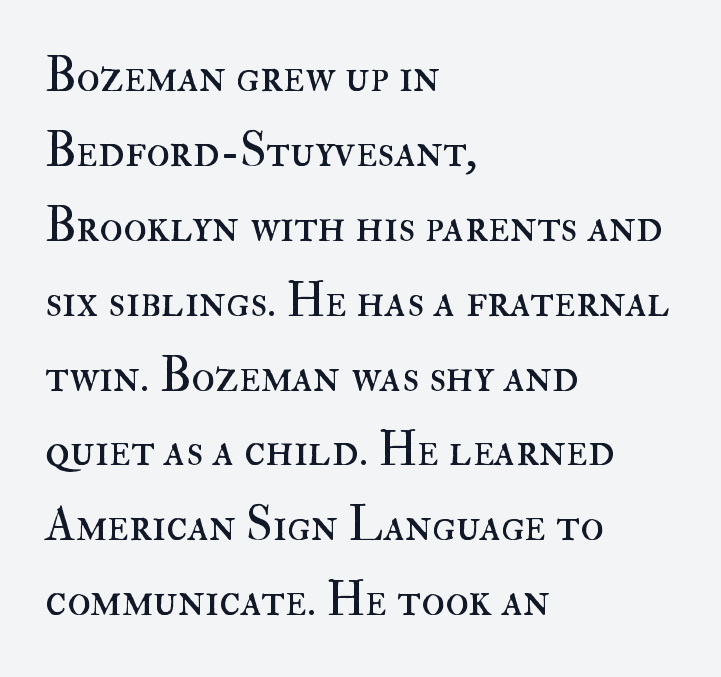
Bare-footed words on every line. Looks like regular typesetting: each glyph gets only the width it needs. This sample is left-justified, so line endings fall wherever the words run out. Default kerning and tracking; the words read as compact shapes.
